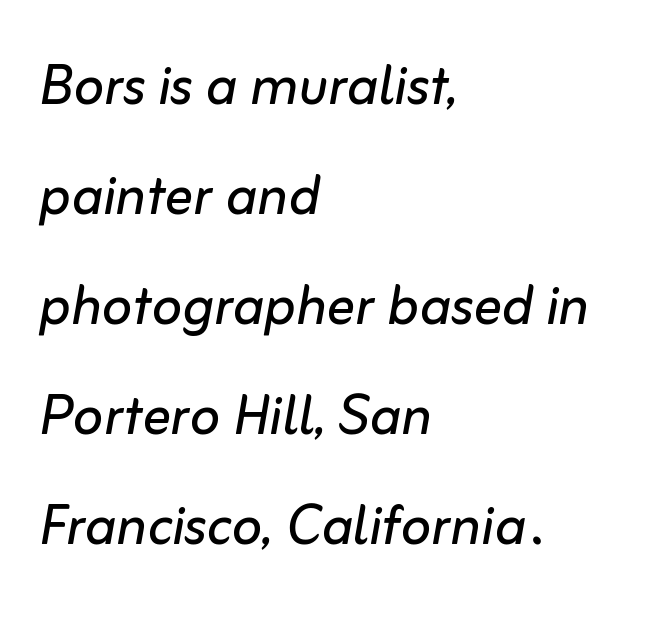
Q: Is the text bold? A: No.
Q: Is the text italic (slanted)? A: Yes, it leans right by about 10 degrees.
Q: Is the text underlined? A: No.
Q: How is the paragraph aligned? A: Left-aligned.
Q: Is the spacing between letters normal or unusually wide? A: Normal.
Q: Is the spacing between lines tight, normal or loose? A: Normal.
Q: Width (condensed, normal, or wide)? A: Normal.
Q: Stroke contrast? A: Low.
Q: x-height? A: Medium.
Q: Monospaced? A: No.
